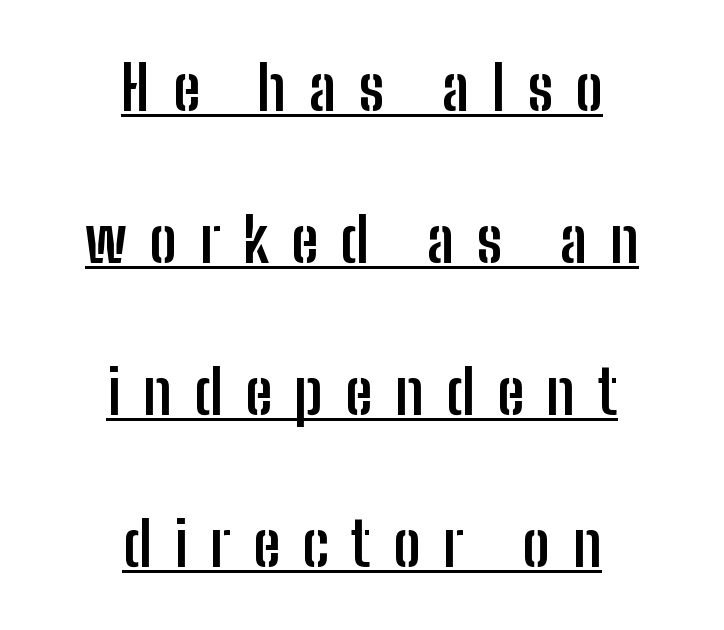
The typesetting leans heavy: a genuine bold. Letter spacing: wide. Somebody hit Ctrl+U on this one — the words are underlined. Where is the straight margin? There isn't one; the lines are centered. A typesetter would call this leading open, well beyond the default.
